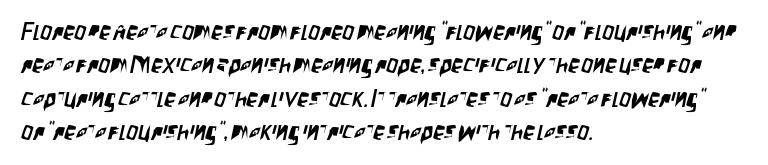
Q: Is the text underlined? A: No.
Q: How is the paragraph aligned? A: Left-aligned.
Q: Is the spacing between letters normal or unusually wide? A: Normal.
Q: Is the spacing between lines tight, normal or loose? A: Normal.
